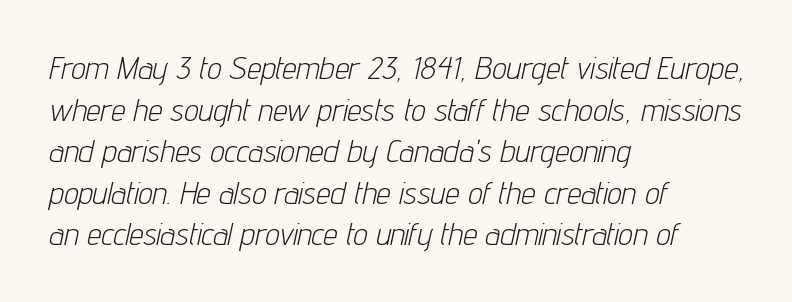
Horizontally, the lines are justified to the leading edge only. The passage shown is not bold in any degree. These lines are rendered in a variable-pitch font. One glance says typical: line gaps are just what's usual.
